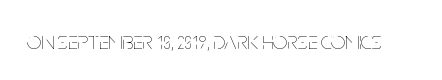
Q: Is the text bold? A: No.
Q: Is the text italic (slanted)? A: No, it is upright.
Q: Is the text underlined? A: No.
Q: Is the spacing between letters normal or unusually wide? A: Normal.
